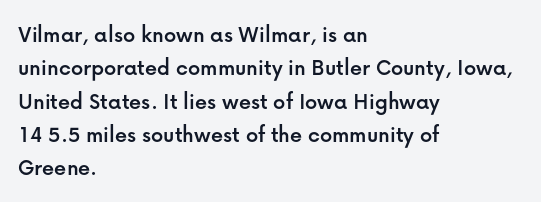
The image shows 24 px text type, upright; set left-aligned, normal line spacing (1.39x), normal letter spacing, not underlined.
